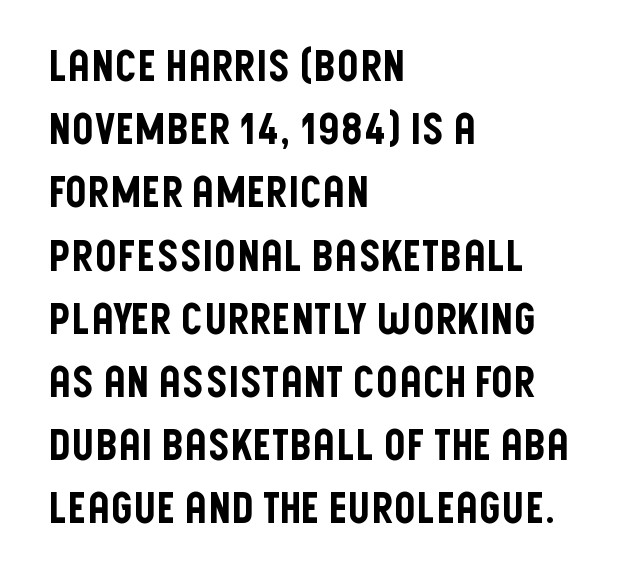
Nobody touched the tracking dial on this one. The gap between lines stays unmarked. One-word summary of the alignment: left. Character widths vary here, with narrow letters taking less room than wide ones. This is the regular roman posture of the typeface. The glyphs in this specimen are sans serif.
